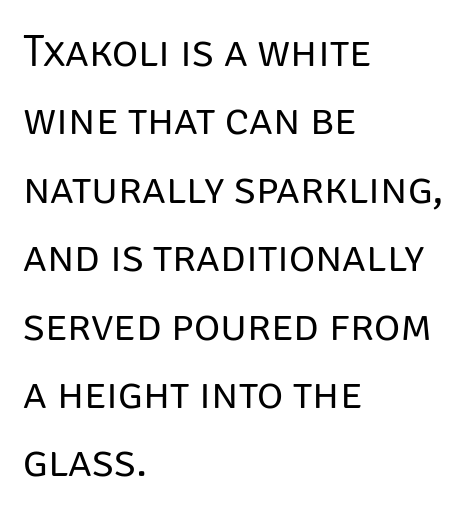
The image shows 45 px regular-weight sans-serif type, upright; set left-aligned, normal line spacing (1.52x), normal letter spacing, not underlined; low stroke contrast and a large x-height.
